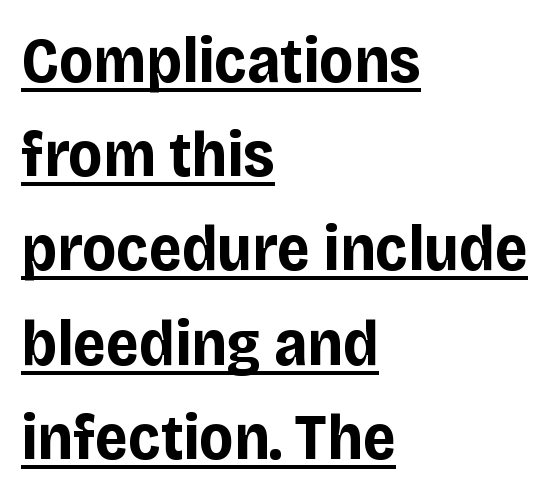
{"serif": "no", "italic": "no", "bold": "yes", "weight": "bold", "width": "normal", "stroke_contrast": "low", "x_height": "large", "monospaced": "no", "underline": "yes", "align": "left", "line_spacing": "normal", "line_spacing_ratio": 1.45, "letter_spacing": "normal", "letter_spacing_em": 0.0, "glyph_px": 65}
